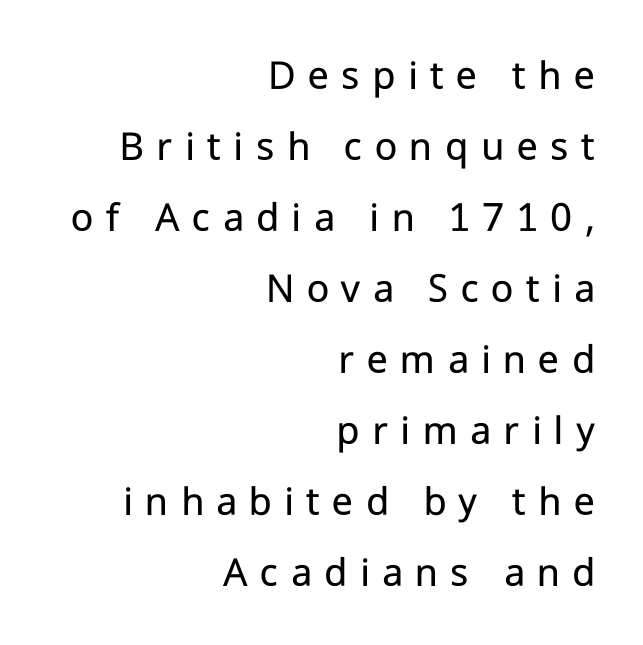
The image shows 43 px regular-weight sans-serif type, upright; set right-aligned, normal line spacing (1.65x), unusually wide letter spacing (+0.29 em), not underlined; low stroke contrast and a medium x-height.
